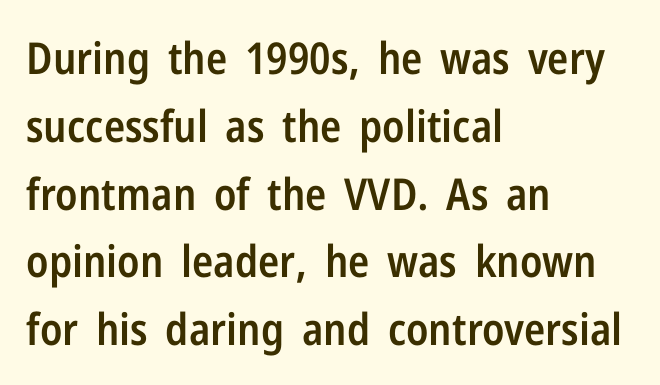
The image shows 44 px semibold, condensed sans-serif type, upright; set left-aligned, normal line spacing (1.54x), normal letter spacing, not underlined; low stroke contrast and a medium x-height.
